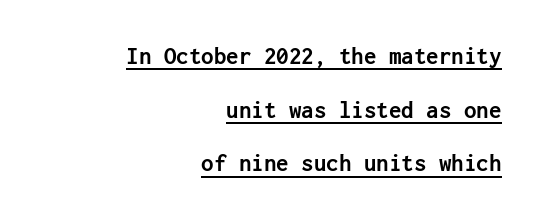
The image shows 25 px bold type, upright; set right-aligned, loose line spacing (2.15x), normal letter spacing, underlined.
